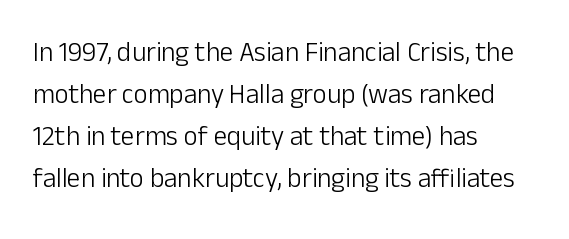
Q: Is the text bold? A: No.
Q: Is the text italic (slanted)? A: No, it is upright.
Q: Is the text underlined? A: No.
Q: How is the paragraph aligned? A: Left-aligned.
Q: Is the spacing between letters normal or unusually wide? A: Normal.
Q: Is the spacing between lines tight, normal or loose? A: Normal.
